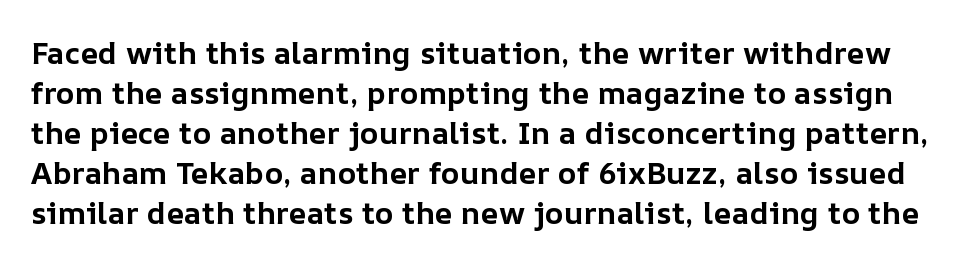
Regular leading. Default kerning and tracking; the words read as compact shapes. The rendering uses natural spacing where letterforms have individual widths. The specimen omits any rule beneath the text block's lines. The glyphs have the mass of a bold cut.
